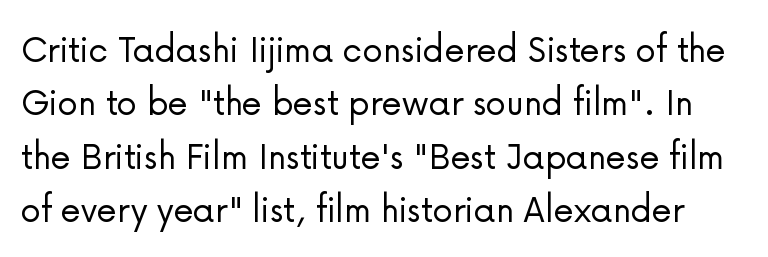
{"serif": "no", "italic": "no", "bold": "no", "weight": "light", "width": "normal", "stroke_contrast": "low", "x_height": "medium", "monospaced": "no", "underline": "no", "line_spacing": "normal", "line_spacing_ratio": 1.3, "letter_spacing": "normal", "letter_spacing_em": 0.0, "glyph_px": 41}
